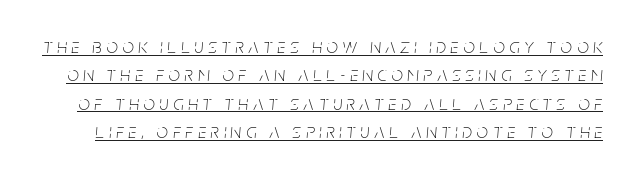
Q: Is the text bold? A: No.
Q: Is the text italic (slanted)? A: Yes, it leans right by about 5 degrees.
Q: Is the text underlined? A: Yes.
Q: Is the spacing between letters normal or unusually wide? A: Unusually wide.
Q: Is the spacing between lines tight, normal or loose? A: Normal.
